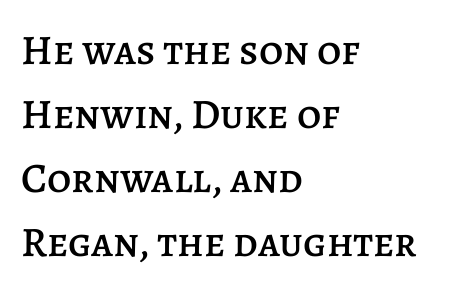
Q: Is the text italic (slanted)? A: No, it is upright.
Q: Is the text underlined? A: No.
Q: How is the paragraph aligned? A: Left-aligned.
Q: Is the spacing between letters normal or unusually wide? A: Normal.
Q: Is the spacing between lines tight, normal or loose? A: Normal.
Q: Width (condensed, normal, or wide)? A: Normal.
Q: Stroke contrast? A: Low.
Q: x-height? A: Large.
Q: Monospaced? A: No.
